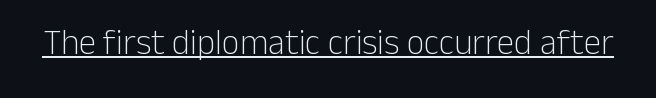
The image shows 35 px light sans-serif type, upright; set normal letter spacing, underlined; low stroke contrast and a medium x-height.
